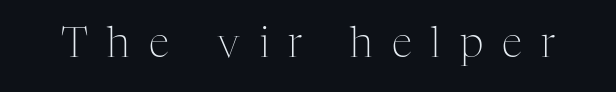
{"serif": "yes", "italic": "no", "bold": "no", "weight": "light", "width": "normal", "stroke_contrast": "medium", "x_height": "medium", "monospaced": "no", "underline": "no", "letter_spacing": "wide", "letter_spacing_em": 0.47, "glyph_px": 41}
